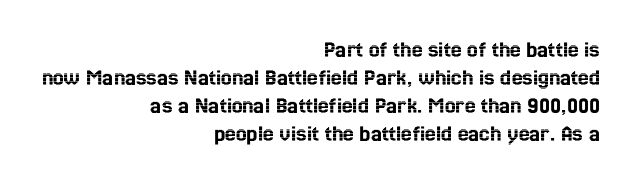
{"italic": "no", "underline": "no", "align": "right", "line_spacing_ratio": 1.16, "letter_spacing": "normal", "letter_spacing_em": 0.0, "glyph_px": 24}
